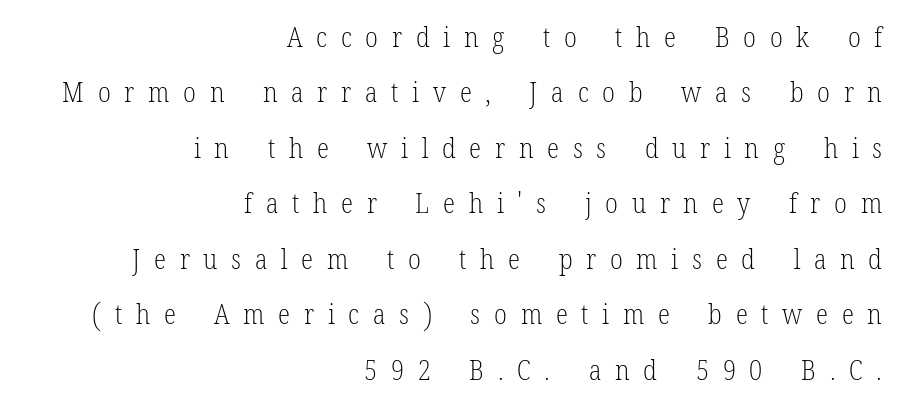
The image shows 28 px light, condensed serif type, upright; set right-aligned, loose line spacing (1.98x), unusually wide letter spacing (+0.49 em), not underlined; low stroke contrast and a medium x-height.
